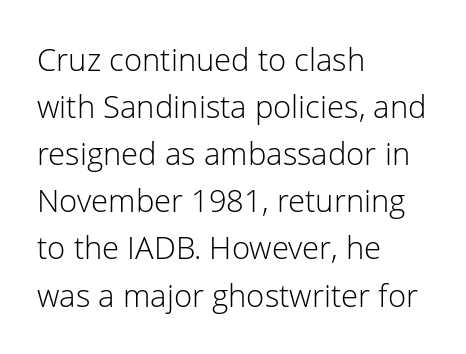
{"serif": "no", "italic": "no", "bold": "no", "weight": "light", "width": "normal", "stroke_contrast": "low", "x_height": "medium", "monospaced": "no", "underline": "no", "align": "left", "line_spacing": "normal", "line_spacing_ratio": 1.52, "letter_spacing": "normal", "letter_spacing_em": 0.0, "glyph_px": 31}
